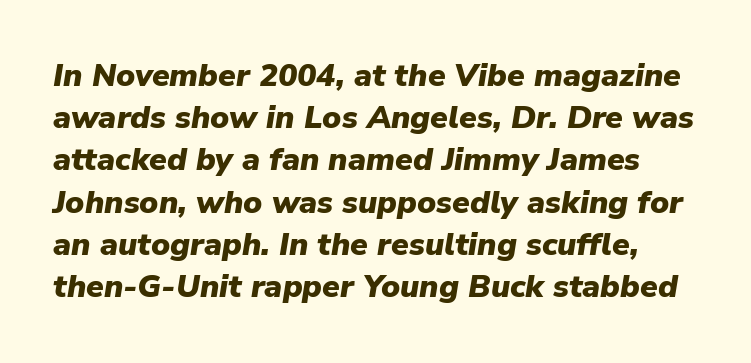
{"italic": "yes", "lean": "right", "slant_degrees": 9, "bold": "yes", "weight": "heavy", "width": "normal", "stroke_contrast": "low", "x_height": "medium", "monospaced": "no", "underline": "no", "line_spacing": "normal", "line_spacing_ratio": 1.32, "letter_spacing": "normal", "letter_spacing_em": 0.0, "glyph_px": 32}
